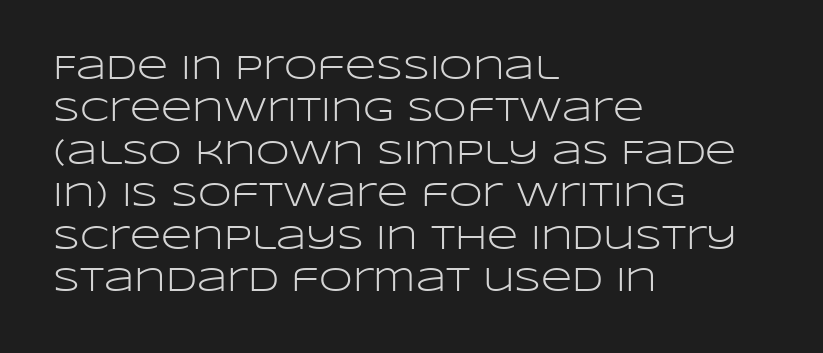
{"serif": "no", "italic": "no", "bold": "no", "weight": "light", "width": "wide", "stroke_contrast": "low", "x_height": "large", "monospaced": "no", "underline": "no", "align": "left", "line_spacing": "normal", "line_spacing_ratio": 1.25, "letter_spacing": "normal", "letter_spacing_em": 0.0, "glyph_px": 34}
